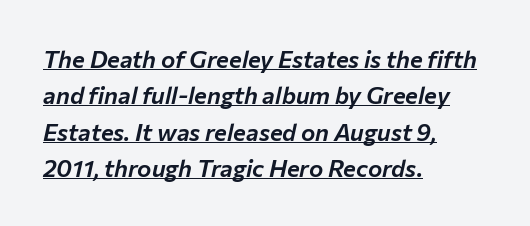
Q: Is the text italic (slanted)? A: Yes, it leans right by about 12 degrees.
Q: Is the text underlined? A: Yes.
Q: How is the paragraph aligned? A: Left-aligned.
Q: Is the spacing between letters normal or unusually wide? A: Normal.
Q: Is the spacing between lines tight, normal or loose? A: Normal.
